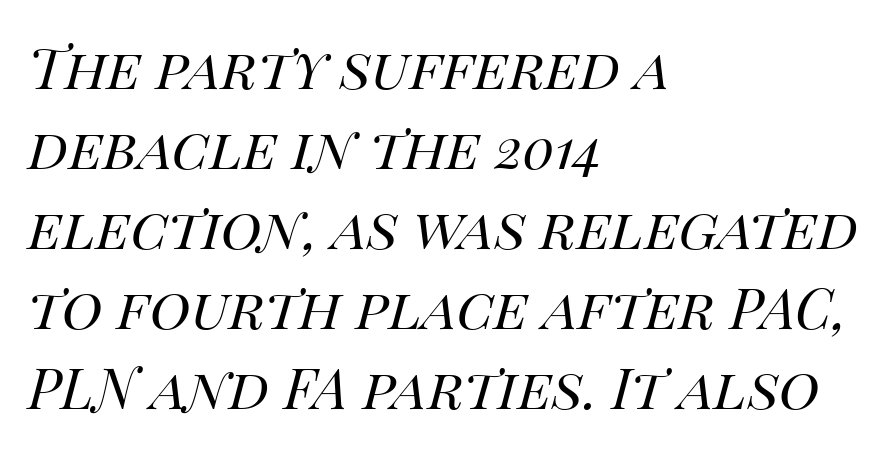
The image shows 56 px regular-weight type, italic (leaning right); set left-aligned, normal line spacing (1.43x), normal letter spacing, not underlined; high stroke contrast and a large x-height.
